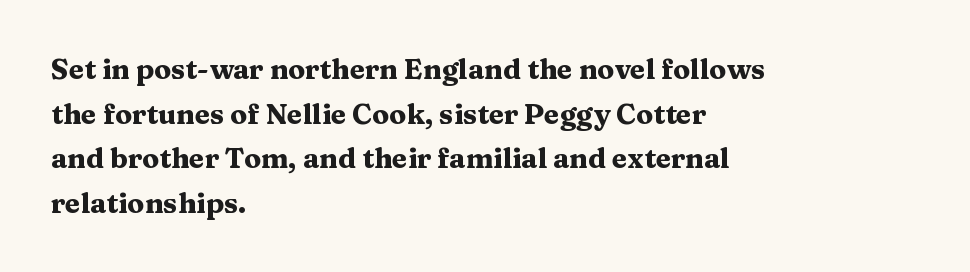
Q: Is the text bold? A: Yes.
Q: Is the text italic (slanted)? A: No, it is upright.
Q: Is the typeface a serif or a sans-serif typeface? A: Serif.
Q: Is the text underlined? A: No.
Q: How is the paragraph aligned? A: Left-aligned.
Q: Is the spacing between letters normal or unusually wide? A: Normal.
Q: Is the spacing between lines tight, normal or loose? A: Normal.
Q: Width (condensed, normal, or wide)? A: Wide.
Q: Stroke contrast? A: Medium.
Q: x-height? A: Medium.
Q: Monospaced? A: No.
